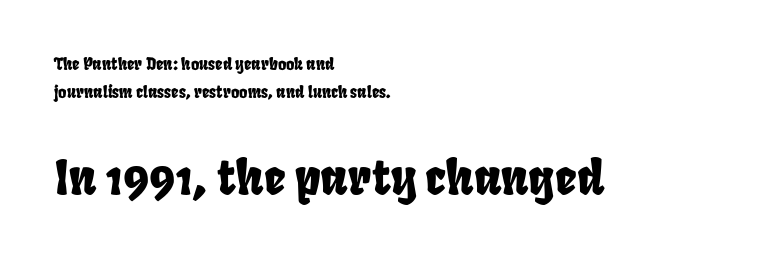
Q: Is the typeface a serif or a sans-serif typeface? A: Sans-serif.
Q: Is the text underlined? A: No.
Q: How is the paragraph aligned? A: Left-aligned.
Q: Is the spacing between letters normal or unusually wide? A: Normal.
Q: Which block of text is set in a larger size, the first (top) or the second (bottom)? A: The second (bottom) one.
Q: Width (condensed, normal, or wide)? A: Condensed.
Q: Stroke contrast? A: Low.
Q: x-height? A: Large.
Q: Monospaced? A: No.
